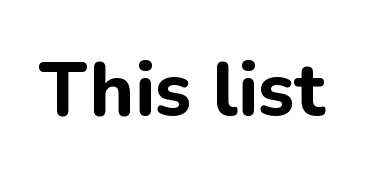
Ascenders rise straight up at ninety degrees. Has an underline been added? It has not. Is this a fixed-width face? No — the glyphs have proportional, varying widths. No extra tracking has been applied to these lines. Font category for this specimen: sans-serif.
